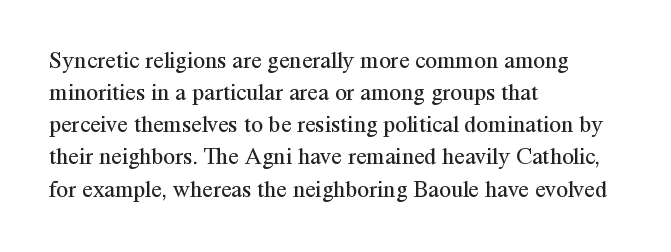
{"italic": "no", "bold": "no", "underline": "no", "align": "left", "line_spacing": "normal", "line_spacing_ratio": 1.34, "letter_spacing": "normal", "letter_spacing_em": 0.0, "glyph_px": 24}
